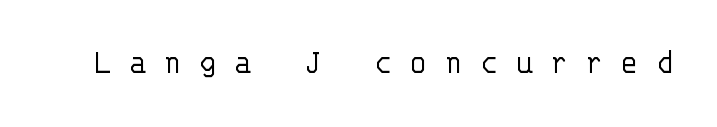
A clean baseline with only descenders dipping below it. Tall strokes in this sample are plumb rather than angled. The cut favours lightness, reaching ordinary text weight at its darkest. In terms of letterform style, serifs are entirely absent.
